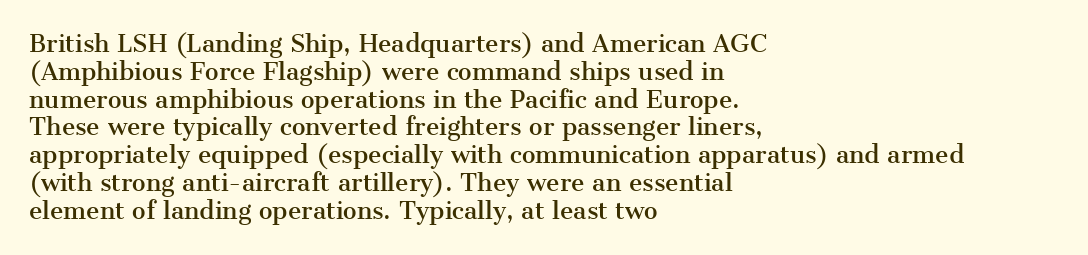
Here the glyphs are tracked normally, forming tight word shapes. The specimen omits any rule beneath the text block's lines. Vertical strokes here are truly vertical. The lines in this sample share a left origin and differ only in where they stop.
